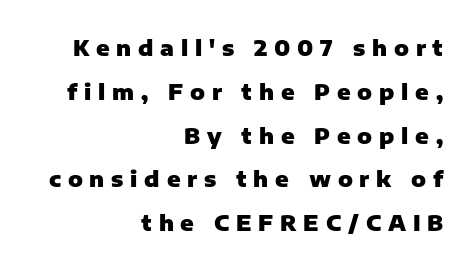
The image shows 22 px bold type, upright; set right-aligned, loose line spacing (1.99x), unusually wide letter spacing (+0.31 em), not underlined.
